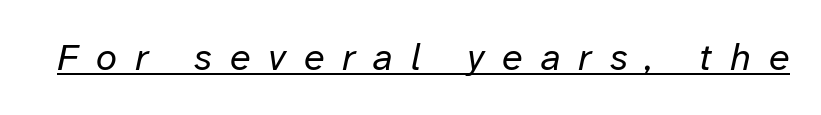
The image shows 38 px regular-weight type, italic (leaning right); set unusually wide letter spacing (+0.47 em), underlined; low stroke contrast and a medium x-height.
